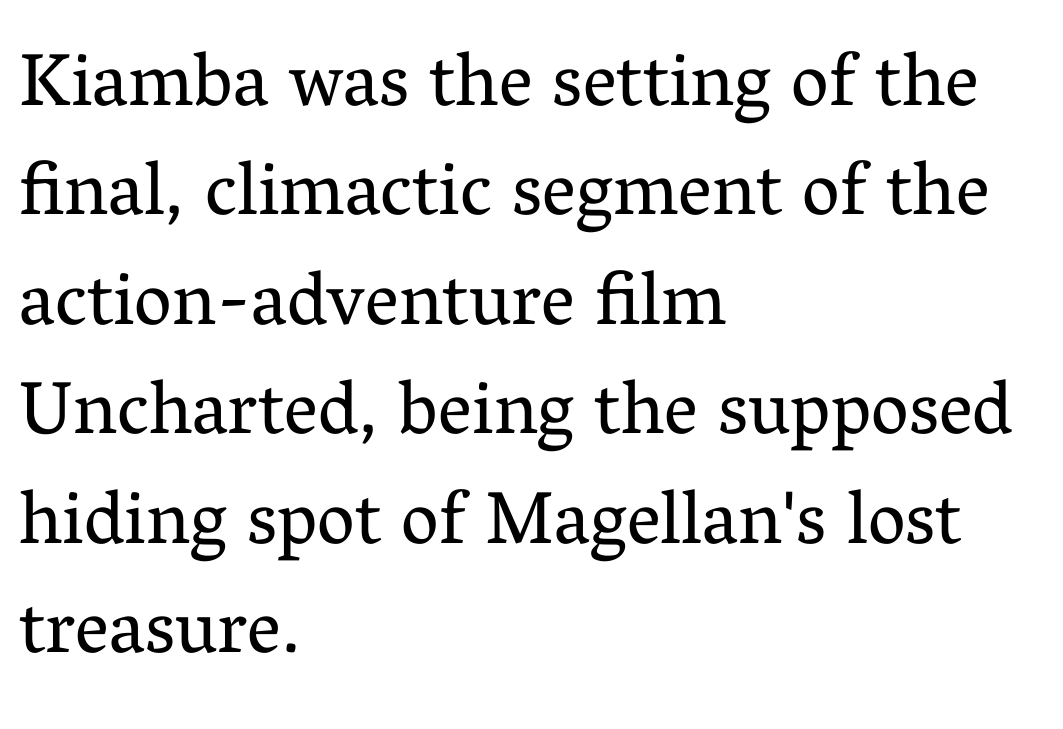
{"serif": "yes", "italic": "no", "bold": "no", "weight": "regular", "width": "normal", "stroke_contrast": "medium", "x_height": "medium", "monospaced": "no", "underline": "no", "align": "left", "line_spacing": "normal", "line_spacing_ratio": 1.46, "letter_spacing": "normal", "letter_spacing_em": 0.0, "glyph_px": 75}
